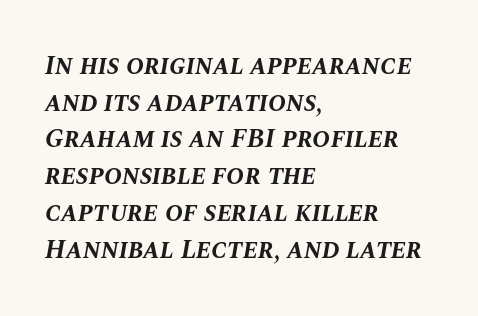
Yep, that's italic — everything's leaning. Heft: maximum for text — a bold. The typesetter chose a ragged-right arrangement here. The space between consecutive lines is moderate. Tracking here is standard; glyphs follow each other at the usual distance.
